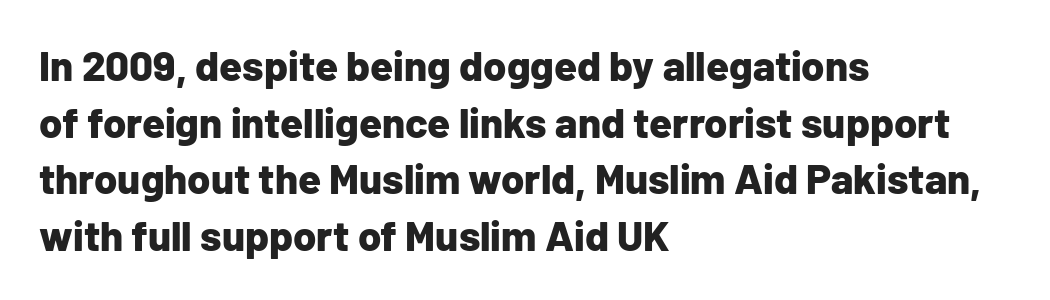
The image shows 42 px bold sans-serif type, upright; set left-aligned, normal line spacing (1.35x), normal letter spacing, not underlined; low stroke contrast and a medium x-height.
